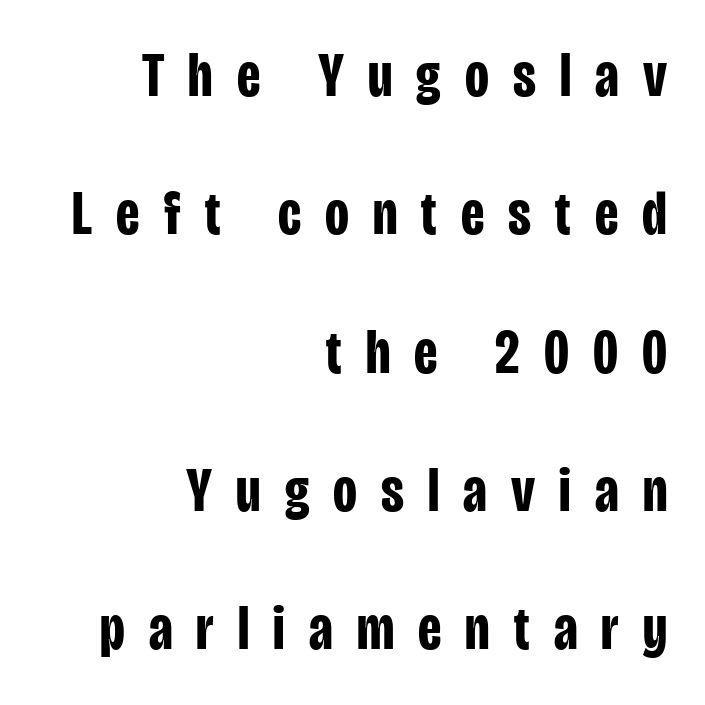
The passage shown is emphatically bold. These lines are rendered in a variable-pitch font. Posture: upright roman. The lines in this sample share a right terminus and differ only in where they begin. Rule under the text: the space is simply empty.
